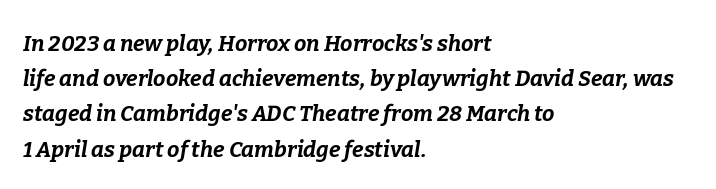
Evenly set lines give the paragraph a standard silhouette. Yep, that's italic — everything's leaning. The strokes are fattened all the way to bold. These lines are set flush left with a ragged right edge.
